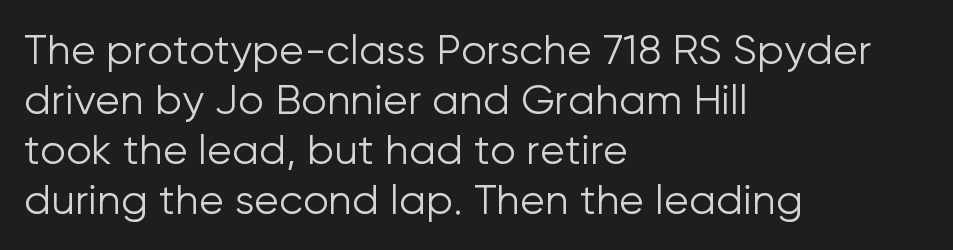
Q: Is the text bold? A: No.
Q: Is the text italic (slanted)? A: No, it is upright.
Q: Is the typeface a serif or a sans-serif typeface? A: Sans-serif.
Q: Is the text underlined? A: No.
Q: How is the paragraph aligned? A: Left-aligned.
Q: Is the spacing between letters normal or unusually wide? A: Normal.
Q: Width (condensed, normal, or wide)? A: Normal.
Q: Stroke contrast? A: Low.
Q: x-height? A: Medium.
Q: Monospaced? A: No.
